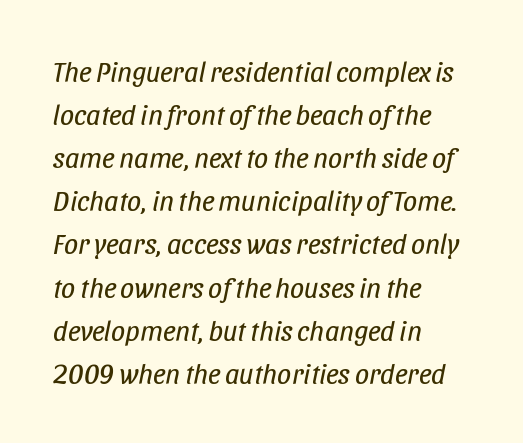
The string is rendered with underlining switched off. This sample has the flowing, uneven cadence of proportional lettering. Is there much room between lines? A standard amount, neither cramped nor airy. The type is set solid horizontally, with unmodified tracking. These lines were composed using italics.
